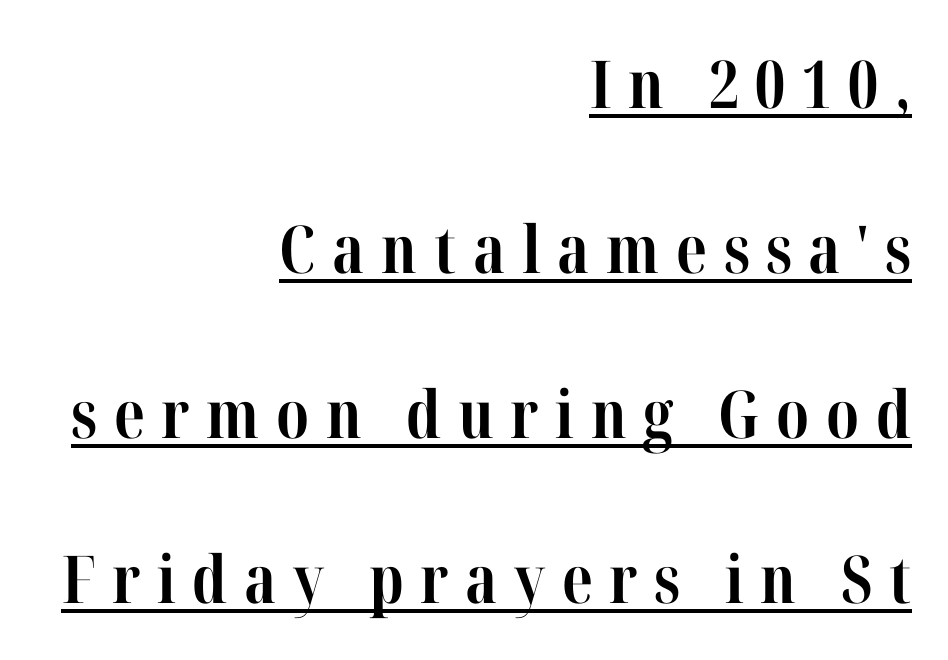
{"serif": "yes", "italic": "no", "bold": "yes", "weight": "bold", "width": "condensed", "stroke_contrast": "high", "x_height": "medium", "monospaced": "no", "underline": "yes", "align": "right", "line_spacing": "loose", "line_spacing_ratio": 2.5, "letter_spacing": "wide", "letter_spacing_em": 0.25, "glyph_px": 66}
